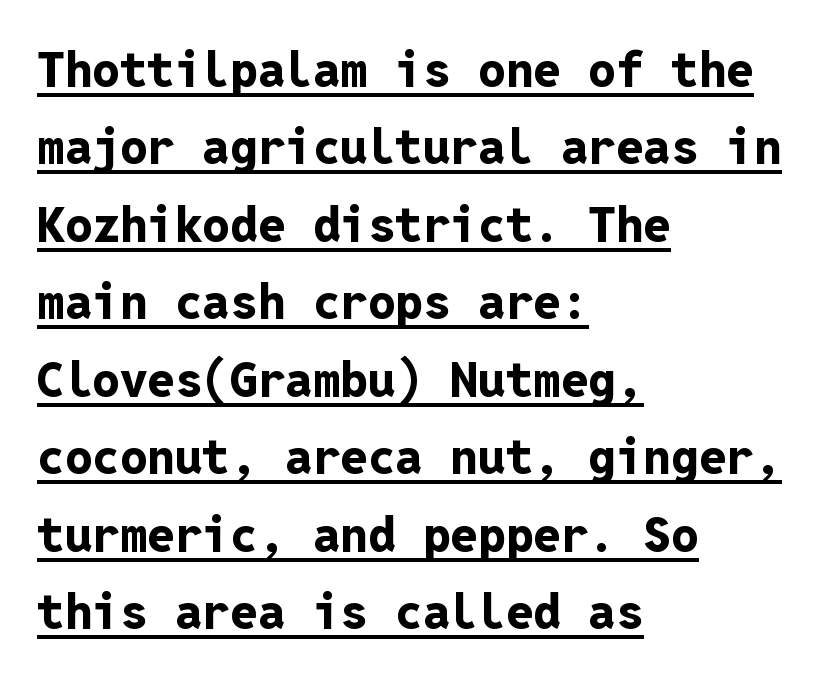
{"serif": "no", "italic": "no", "bold": "yes", "weight": "bold", "width": "normal", "stroke_contrast": "low", "x_height": "medium", "monospaced": "yes", "underline": "yes", "align": "left", "line_spacing": "normal", "line_spacing_ratio": 1.58, "letter_spacing": "normal", "letter_spacing_em": 0.0, "glyph_px": 49}
